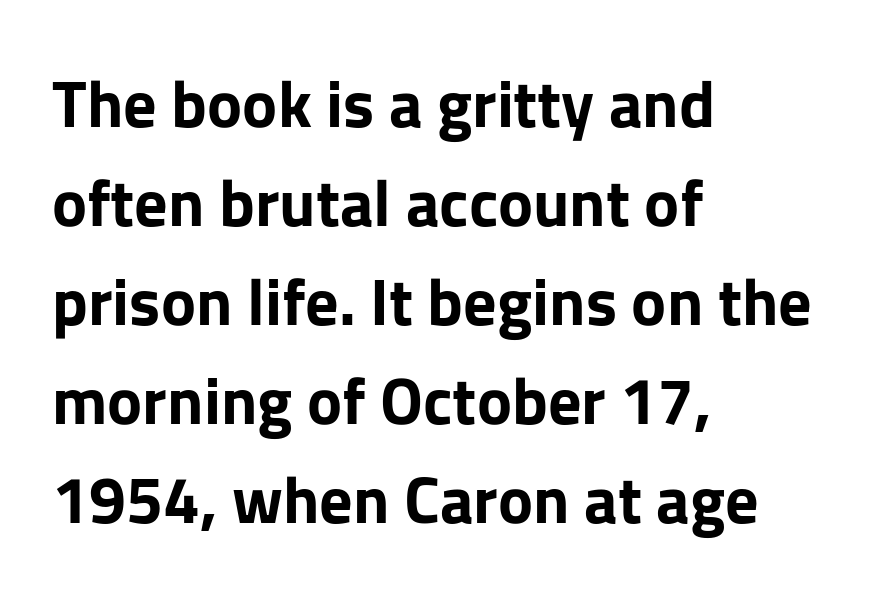
{"serif": "no", "italic": "no", "bold": "yes", "weight": "bold", "width": "normal", "stroke_contrast": "low", "x_height": "medium", "monospaced": "no", "underline": "no", "align": "left", "line_spacing": "normal", "line_spacing_ratio": 1.5, "letter_spacing": "normal", "letter_spacing_em": 0.0, "glyph_px": 66}
